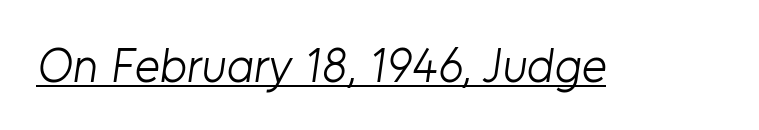
Q: Is the text bold? A: No.
Q: Is the typeface a serif or a sans-serif typeface? A: Sans-serif.
Q: Is the text underlined? A: Yes.
Q: Is the spacing between letters normal or unusually wide? A: Normal.
Q: Width (condensed, normal, or wide)? A: Normal.
Q: Stroke contrast? A: Low.
Q: x-height? A: Medium.
Q: Monospaced? A: No.
